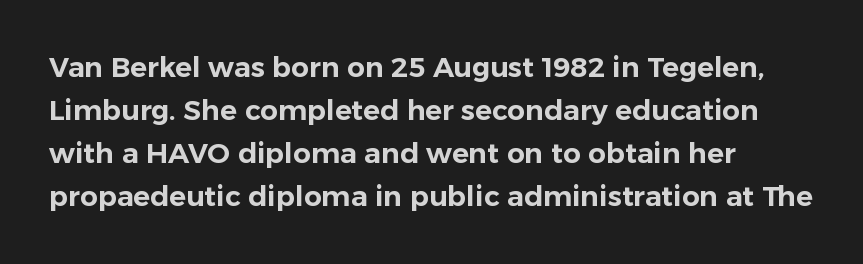
Q: Is the text italic (slanted)? A: No, it is upright.
Q: Is the typeface a serif or a sans-serif typeface? A: Sans-serif.
Q: Is the text underlined? A: No.
Q: How is the paragraph aligned? A: Left-aligned.
Q: Is the spacing between letters normal or unusually wide? A: Normal.
Q: Is the spacing between lines tight, normal or loose? A: Normal.
Q: Width (condensed, normal, or wide)? A: Normal.
Q: Stroke contrast? A: Low.
Q: x-height? A: Medium.
Q: Monospaced? A: No.
